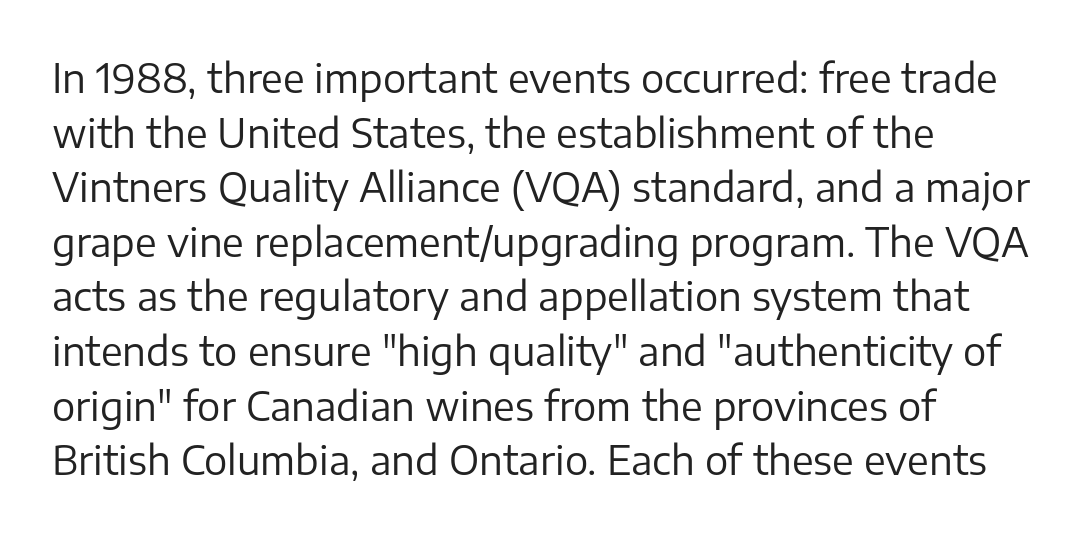
The image shows 39 px regular-weight sans-serif type, upright; set left-aligned, normal line spacing (1.4x), normal letter spacing, not underlined; low stroke contrast and a medium x-height.
